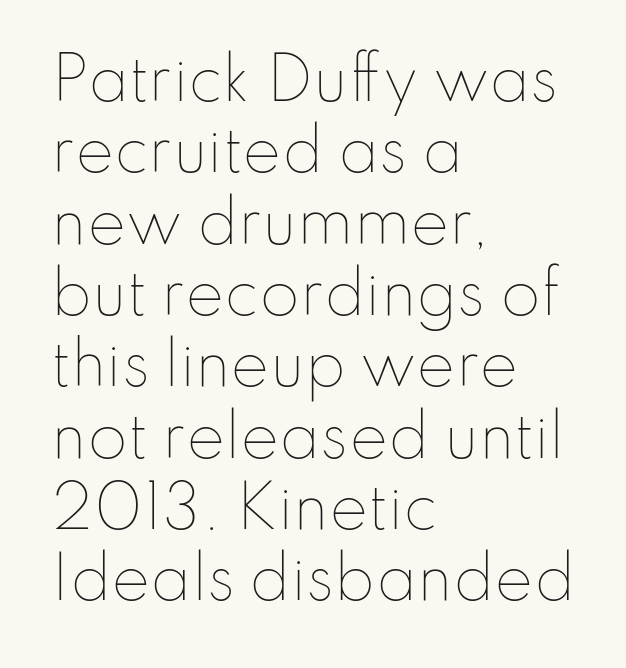
Q: Is the text bold? A: No.
Q: Is the text italic (slanted)? A: No, it is upright.
Q: Is the text underlined? A: No.
Q: How is the paragraph aligned? A: Left-aligned.
Q: Is the spacing between letters normal or unusually wide? A: Normal.
Q: Width (condensed, normal, or wide)? A: Normal.
Q: Stroke contrast? A: Low.
Q: x-height? A: Small.
Q: Monospaced? A: No.
